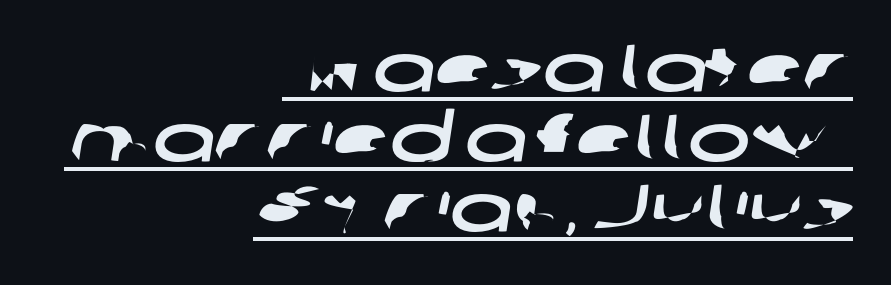
{"serif": "no", "width": "wide", "stroke_contrast": "low", "x_height": "medium", "monospaced": "no", "underline": "yes", "align": "right", "line_spacing": "tight", "line_spacing_ratio": 1.06, "letter_spacing": "normal", "letter_spacing_em": 0.0, "glyph_px": 66}
